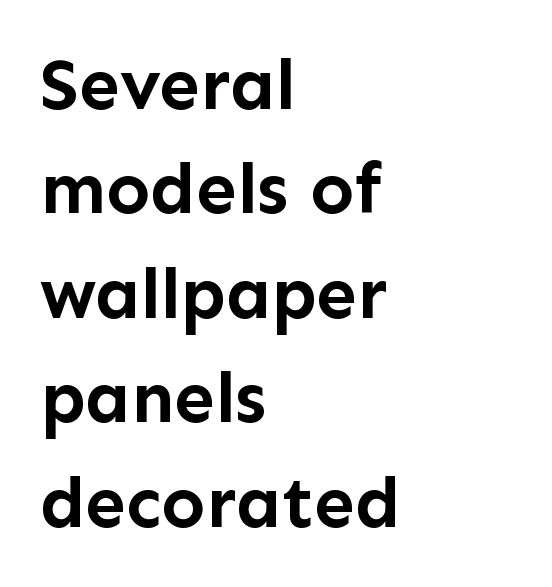
Varying glyph widths throughout — classic text-font behaviour. Spacing between characters is what you'd get straight out of the box. Leading: standard. Set as a true bold cut, around the 700 mark.
